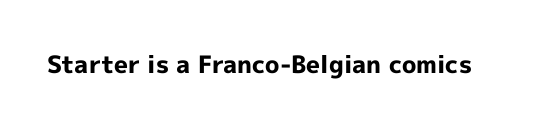
What stands out about the letter spacing? Nothing — it is the standard amount. Upright lettering throughout. Bold? Absolutely — the strokes are thick and heavy. The glyphs are unaccompanied by any horizontal stroke below them.
